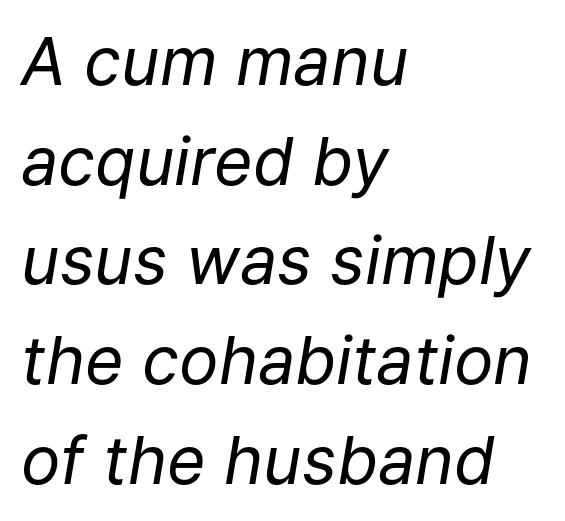
{"italic": "yes", "lean": "right", "slant_degrees": 9, "bold": "no", "weight": "regular", "width": "normal", "stroke_contrast": "low", "x_height": "medium", "monospaced": "no", "underline": "no", "align": "left", "line_spacing": "normal", "line_spacing_ratio": 1.51, "letter_spacing": "normal", "letter_spacing_em": 0.0, "glyph_px": 66}
